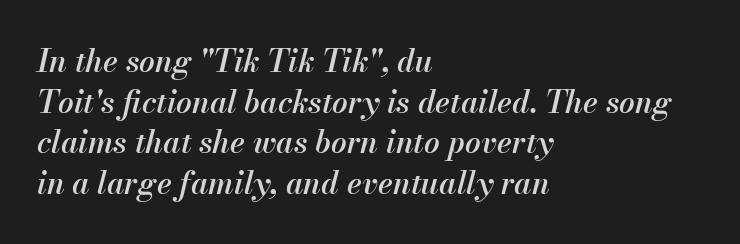
The image shows 31 px semibold type, italic (leaning right); set left-aligned, normal line spacing (1.31x), normal letter spacing, not underlined; medium stroke contrast and a small x-height.
